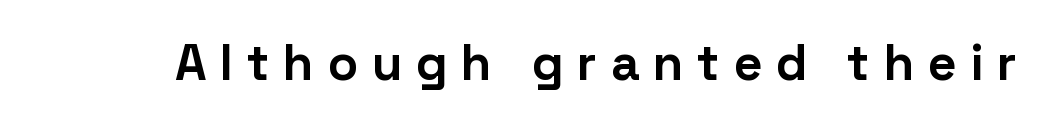
{"serif": "no", "italic": "no", "bold": "yes", "weight": "bold", "width": "normal", "stroke_contrast": "low", "x_height": "medium", "monospaced": "no", "underline": "no", "letter_spacing": "wide", "letter_spacing_em": 0.27, "glyph_px": 50}
